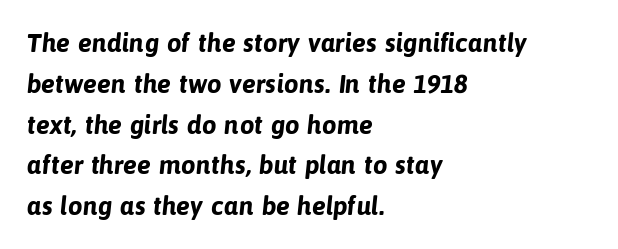
The image shows 26 px bold type; set left-aligned, normal line spacing (1.57x), normal letter spacing, not underlined.
